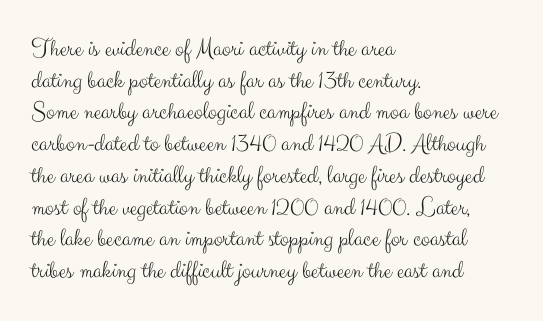
{"bold": "no", "underline": "no", "align": "left", "line_spacing_ratio": 1.22, "letter_spacing": "normal", "letter_spacing_em": 0.0, "glyph_px": 26}
